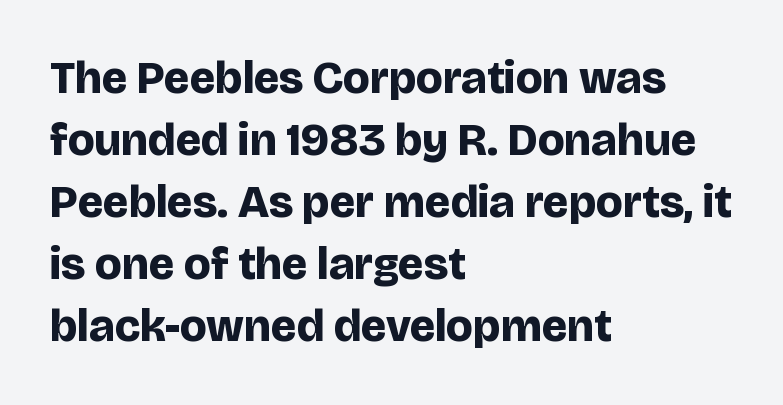
{"serif": "no", "italic": "no", "bold": "yes", "weight": "bold", "width": "normal", "stroke_contrast": "low", "x_height": "large", "monospaced": "no", "underline": "no", "align": "left", "line_spacing": "normal", "line_spacing_ratio": 1.35, "letter_spacing": "normal", "letter_spacing_em": 0.0, "glyph_px": 46}
